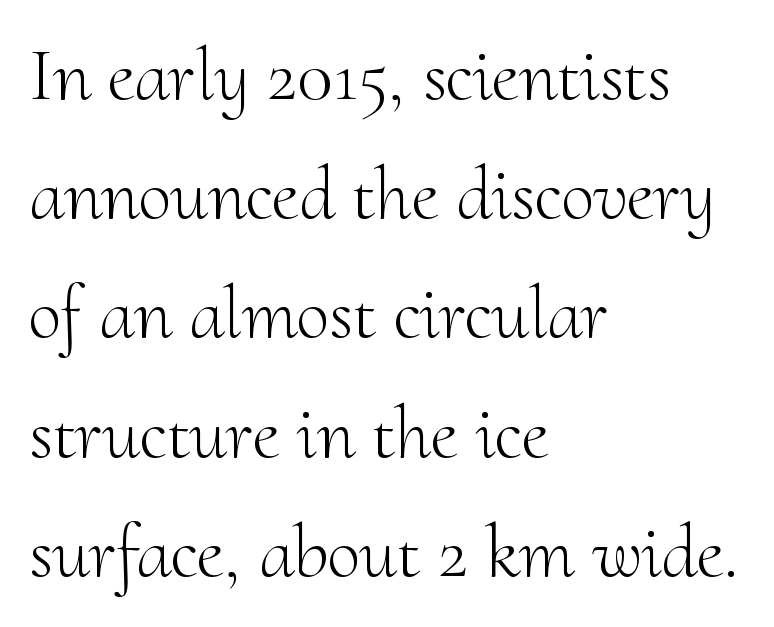
The image shows 75 px light serif type, upright; set left-aligned, normal line spacing (1.59x), normal letter spacing, not underlined; medium stroke contrast and a small x-height.
